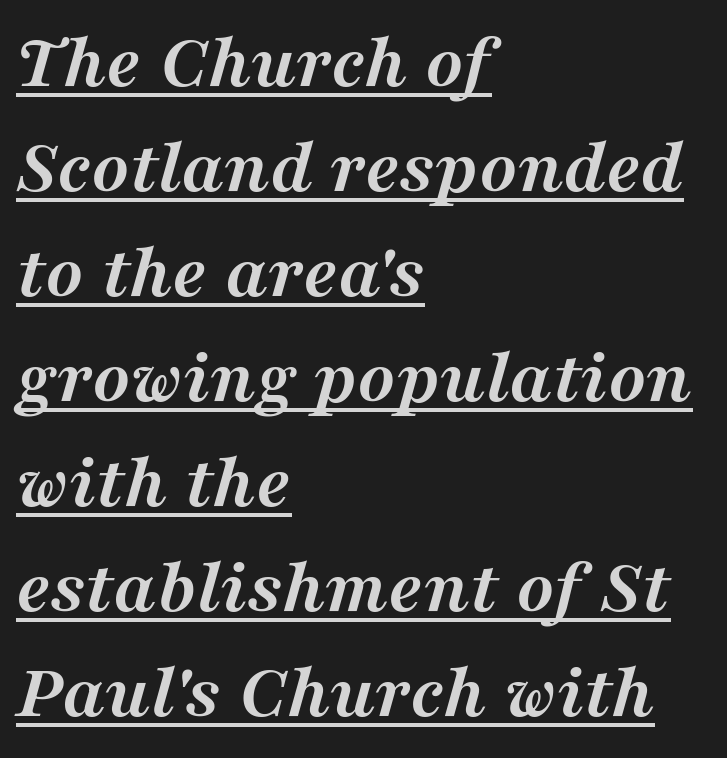
{"serif": "yes", "italic": "yes", "lean": "right", "slant_degrees": 16, "bold": "yes", "weight": "semibold", "width": "normal", "stroke_contrast": "medium", "x_height": "medium", "monospaced": "no", "underline": "yes", "align": "left", "line_spacing": "normal", "line_spacing_ratio": 1.33, "letter_spacing": "normal", "letter_spacing_em": 0.0, "glyph_px": 79}
